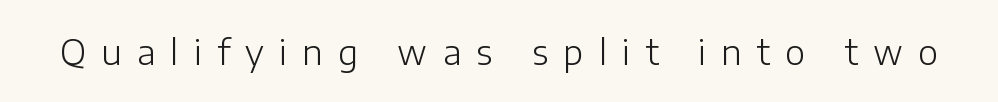
{"serif": "no", "italic": "no", "bold": "no", "weight": "light", "width": "normal", "stroke_contrast": "low", "x_height": "medium", "monospaced": "no", "underline": "no", "letter_spacing": "wide", "letter_spacing_em": 0.45, "glyph_px": 34}
